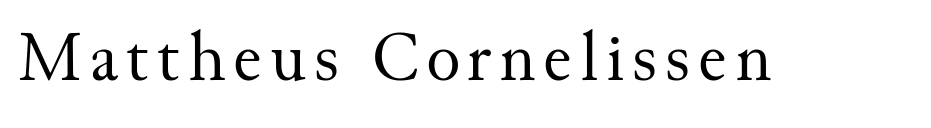
Q: Is the text bold? A: No.
Q: Is the text italic (slanted)? A: No, it is upright.
Q: Is the typeface a serif or a sans-serif typeface? A: Serif.
Q: Is the text underlined? A: No.
Q: Width (condensed, normal, or wide)? A: Normal.
Q: Stroke contrast? A: Medium.
Q: x-height? A: Small.
Q: Monospaced? A: No.
